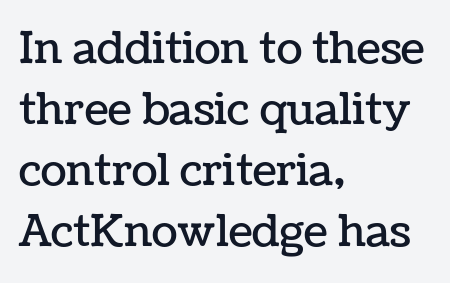
The image shows 43 px text type, upright; set left-aligned, normal line spacing (1.42x), normal letter spacing, not underlined; low stroke contrast and a medium x-height.
